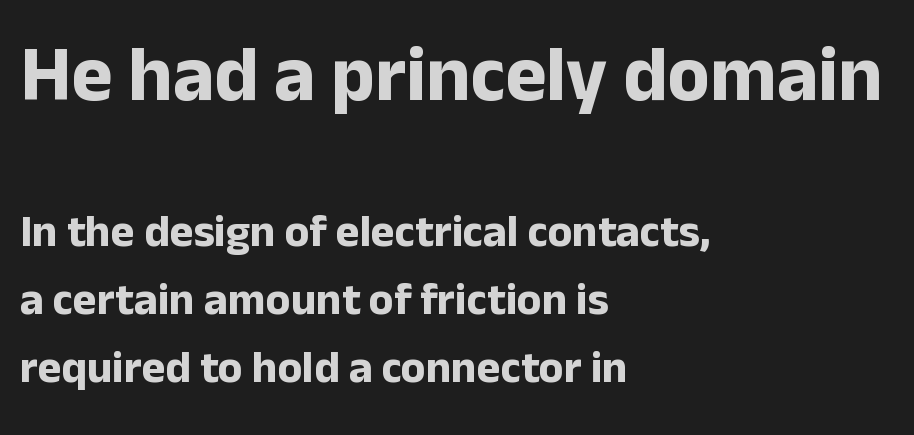
The image shows 78 px bold sans-serif type, upright; set left-aligned, normal line spacing (1.51x), normal letter spacing, not underlined; the first (top) block is 1.73x larger; low stroke contrast and a medium x-height.
